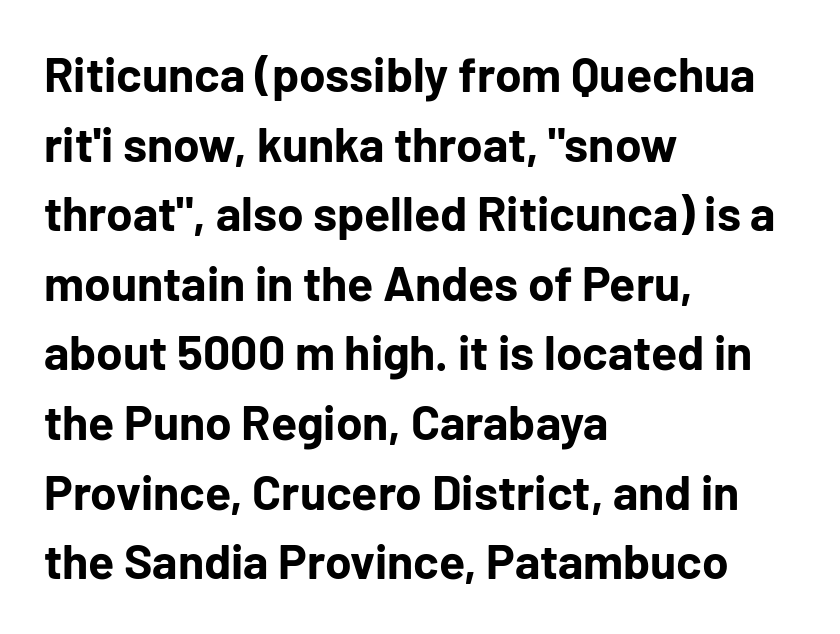
The image shows 48 px bold sans-serif type, upright; set left-aligned, normal line spacing (1.45x), normal letter spacing, not underlined; low stroke contrast and a medium x-height.
